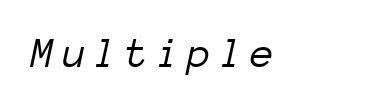
Q: Is the text bold? A: No.
Q: Is the text italic (slanted)? A: Yes, it leans right by about 12 degrees.
Q: Is the text underlined? A: No.
Q: How is the paragraph aligned? A: Left-aligned.
Q: Width (condensed, normal, or wide)? A: Normal.
Q: Stroke contrast? A: Low.
Q: x-height? A: Medium.
Q: Monospaced? A: Yes.
